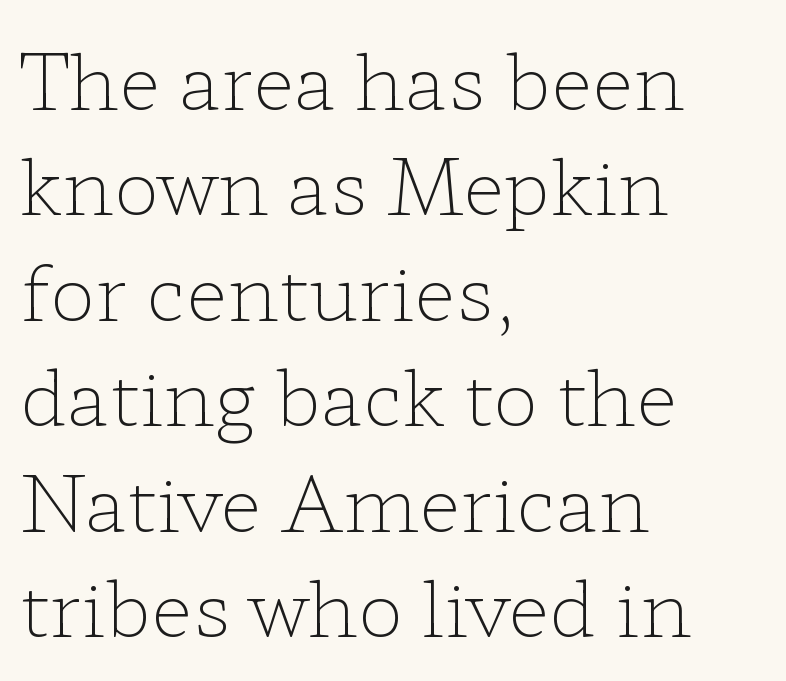
Q: Is the text bold? A: No.
Q: Is the text italic (slanted)? A: No, it is upright.
Q: Is the typeface a serif or a sans-serif typeface? A: Serif.
Q: Is the text underlined? A: No.
Q: How is the paragraph aligned? A: Left-aligned.
Q: Is the spacing between letters normal or unusually wide? A: Normal.
Q: Is the spacing between lines tight, normal or loose? A: Normal.
Q: Width (condensed, normal, or wide)? A: Wide.
Q: Stroke contrast? A: Low.
Q: x-height? A: Medium.
Q: Monospaced? A: No.
